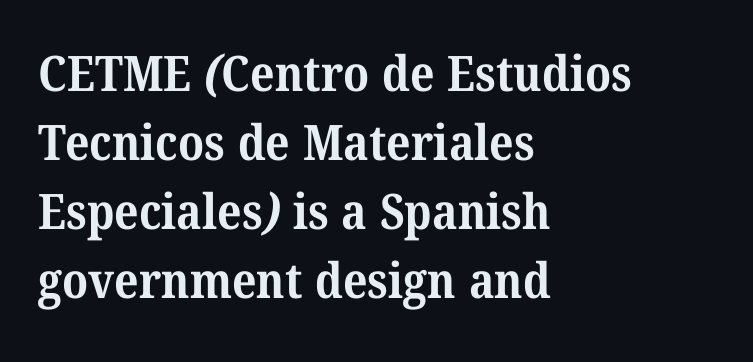
{"serif": "yes", "bold": "yes", "weight": "bold", "width": "normal", "stroke_contrast": "medium", "x_height": "medium", "monospaced": "no", "underline": "no", "align": "left", "line_spacing": "normal", "line_spacing_ratio": 1.41, "letter_spacing": "normal", "letter_spacing_em": 0.0, "glyph_px": 49}
